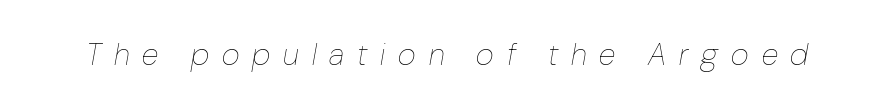
The image shows 31 px thin, condensed type, italic (leaning right); set unusually wide letter spacing (+0.42 em), not underlined; low stroke contrast and a medium x-height.
